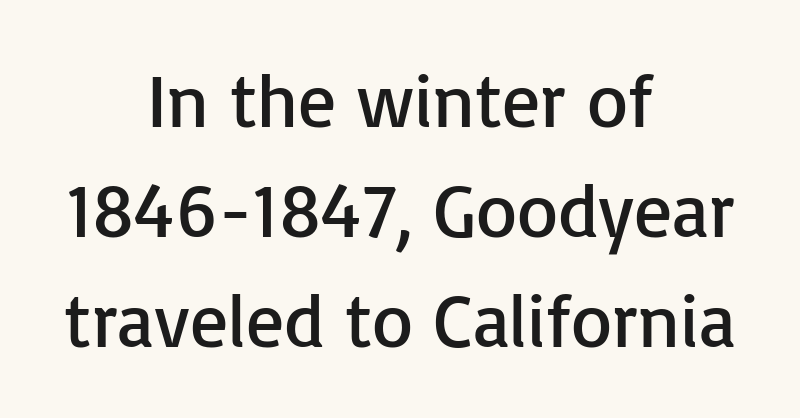
The image shows 75 px regular-weight sans-serif type, upright; set centered, normal line spacing (1.47x), normal letter spacing, not underlined; low stroke contrast and a medium x-height.
